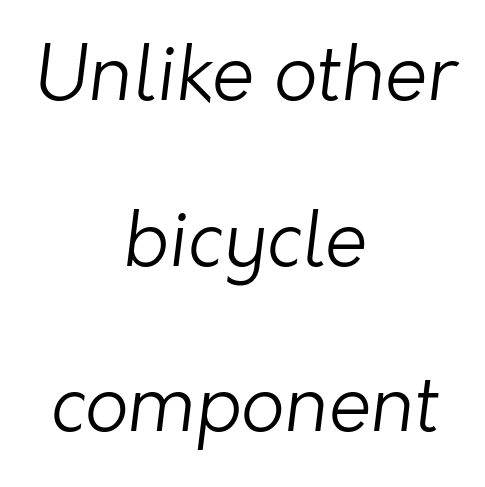
{"serif": "no", "bold": "no", "weight": "light", "width": "normal", "stroke_contrast": "low", "x_height": "medium", "monospaced": "no", "underline": "no", "align": "center", "line_spacing": "loose", "line_spacing_ratio": 2.18, "letter_spacing": "normal", "letter_spacing_em": 0.0, "glyph_px": 76}
